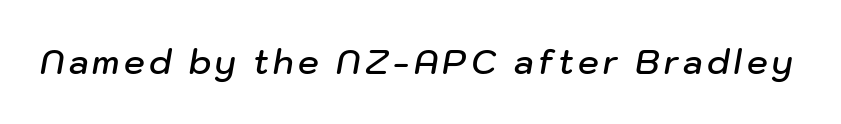
These words are printed semibold, heavier than regular yet not bold. The glyphs are unaccompanied by any horizontal stroke below them. The face used here is proportionally spaced, like ordinary book or web type. When letters slant like this, we call the style italic.
